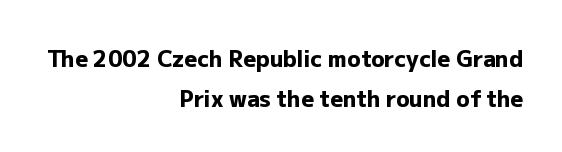
{"italic": "no", "bold": "yes", "underline": "no", "align": "right", "line_spacing_ratio": 1.8, "letter_spacing": "normal", "letter_spacing_em": 0.0, "glyph_px": 22}
